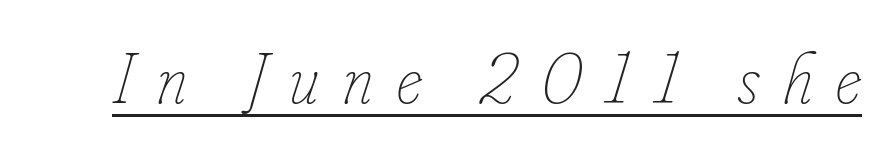
{"italic": "yes", "lean": "right", "slant_degrees": 16, "bold": "no", "weight": "thin", "width": "condensed", "stroke_contrast": "low", "x_height": "small", "monospaced": "no", "underline": "yes", "letter_spacing": "wide", "letter_spacing_em": 0.33, "glyph_px": 72}
